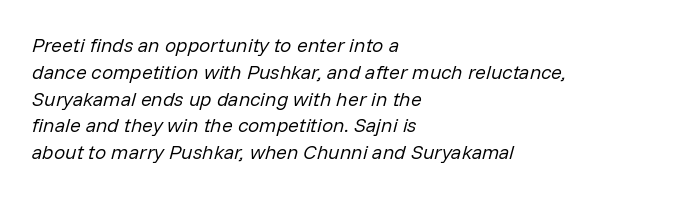
The setting favours the left margin, as ordinary paragraphs usually do. Has an underline been added? It has not. The leading is moderate, giving the passage an even texture. Italic? Definitely — the glyphs are oblique.
